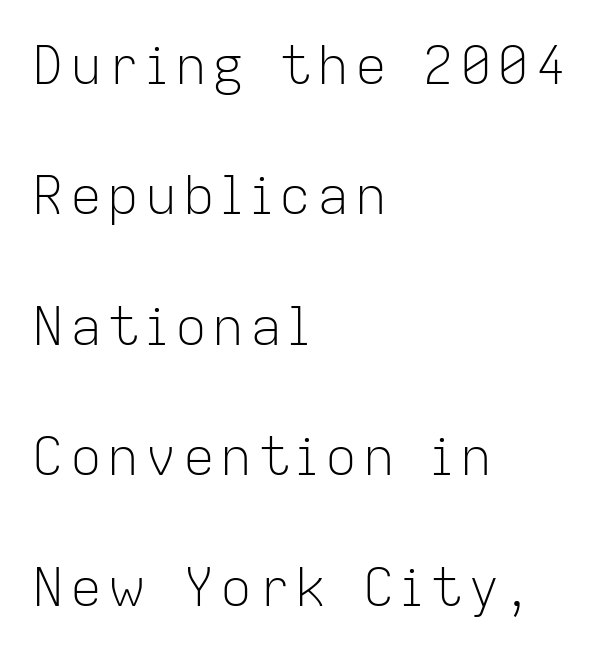
{"serif": "no", "italic": "no", "bold": "no", "weight": "light", "width": "normal", "stroke_contrast": "low", "x_height": "medium", "monospaced": "no", "underline": "no", "align": "left", "line_spacing": "loose", "line_spacing_ratio": 2.46, "glyph_px": 53}
